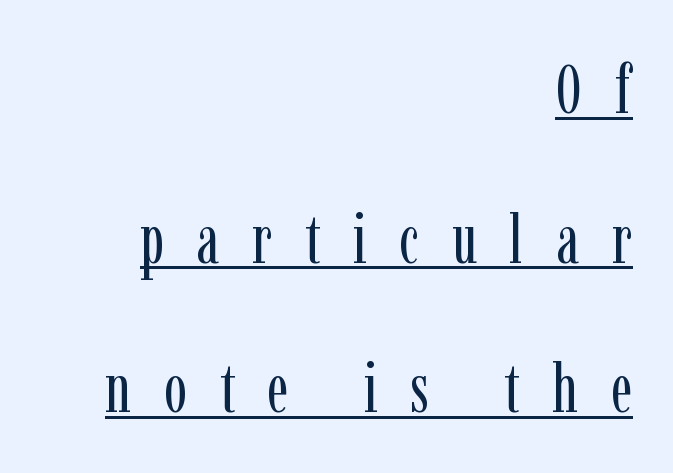
The face looks like a standard text weight, possibly lighter. You can tell from the footed stems that serif type was used. Reading down the column, the eye jumps a long way to each next line. Someone cranked the tracking dial way up on this one.
